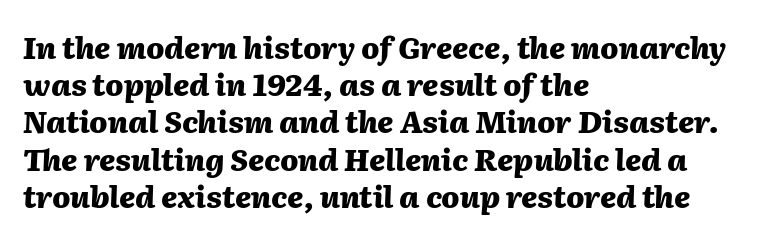
Q: Is the text bold? A: Yes.
Q: Is the text italic (slanted)? A: Yes, it leans right by about 2 degrees.
Q: Is the text underlined? A: No.
Q: How is the paragraph aligned? A: Left-aligned.
Q: Is the spacing between letters normal or unusually wide? A: Normal.
Q: Width (condensed, normal, or wide)? A: Normal.
Q: Stroke contrast? A: Medium.
Q: x-height? A: Medium.
Q: Monospaced? A: No.
